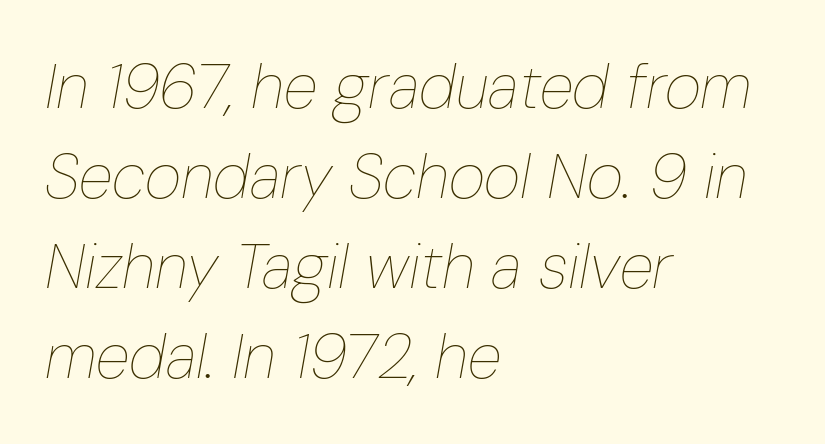
The weight would be labelled regular, book, light, or lighter still. Is there much room between lines? A standard amount, neither cramped nor airy. Spacing verdict: proportional, widths tailored to each character. Short and long lines alike share a common starting point at left. Glyph-to-glyph distance matches everyday printed text.
